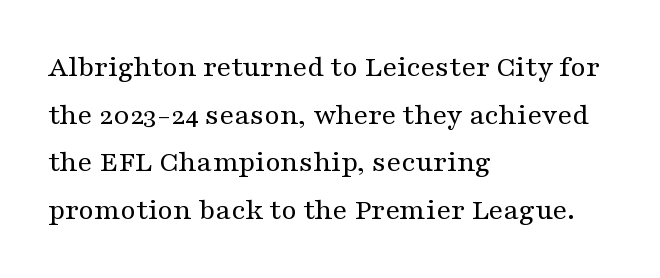
The image shows 31 px regular-weight, wide serif type, upright; set left-aligned, normal line spacing (1.54x), normal letter spacing, not underlined; medium stroke contrast and a medium x-height.
